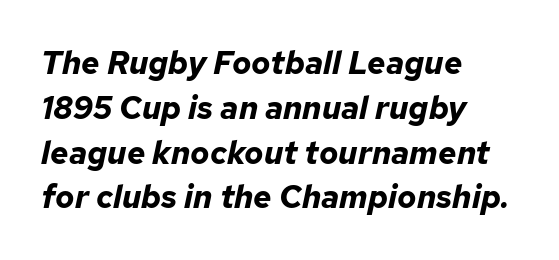
A bare baseline throughout the passage. What's the leading like? Ordinary, nothing unusual. Every row of glyphs begins at an identical x-position on the left. The strokes are fattened all the way to bold.
